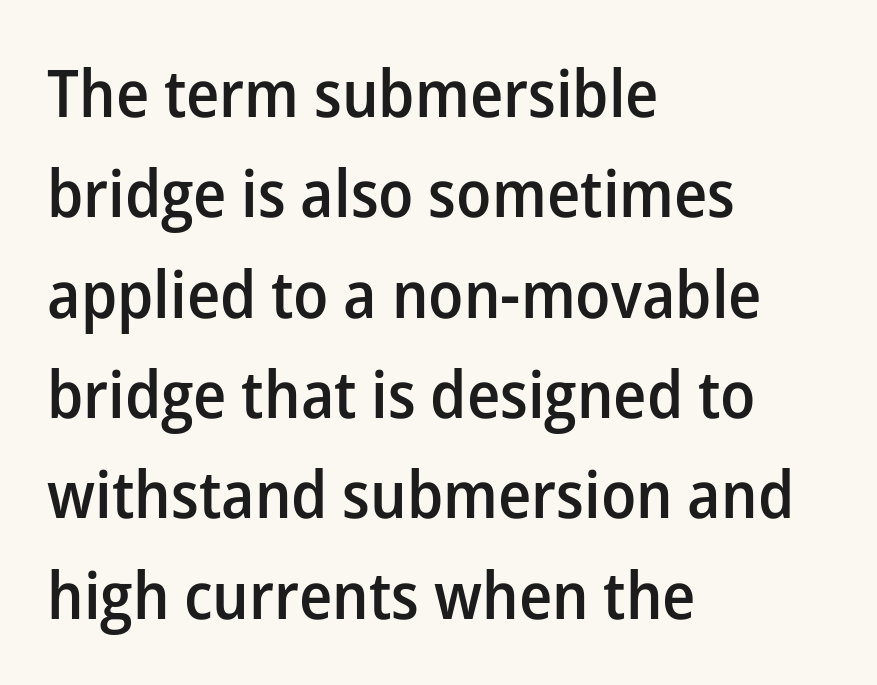
The image shows 66 px semibold sans-serif type, upright; set left-aligned, normal line spacing (1.52x), normal letter spacing, not underlined; low stroke contrast and a medium x-height.
